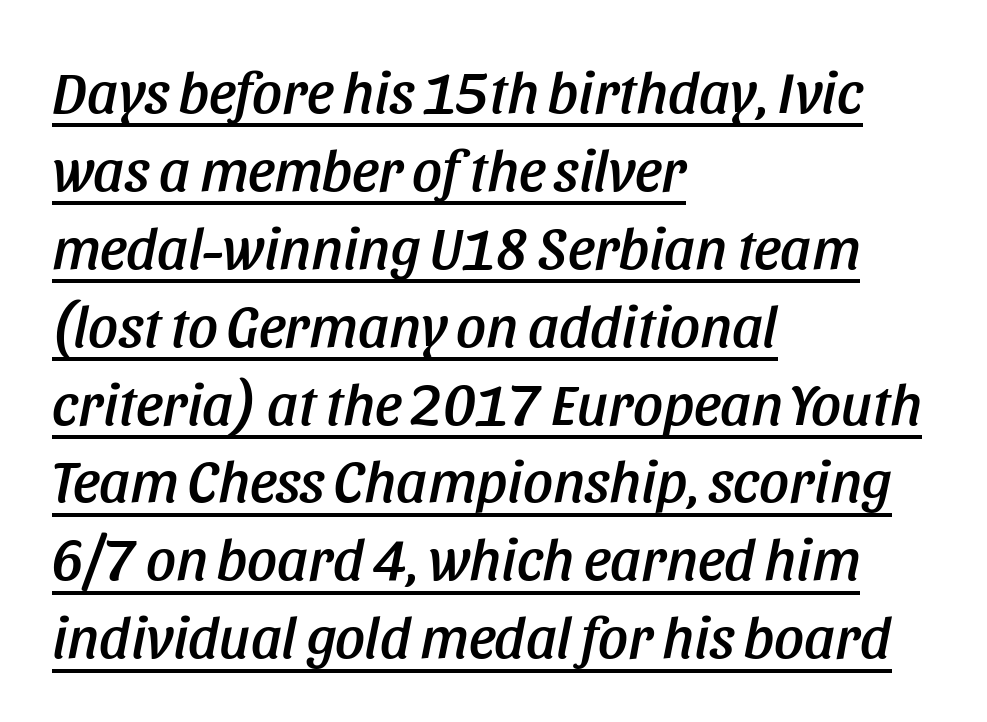
These characters rest on top of a visible drawn line. Where is the straight margin? On the left. Short note: letters normally spaced. The face used here has a pronounced slope to its letters. The rendering uses natural spacing where letterforms have individual widths. Leading matches the norm, producing a regular column.
